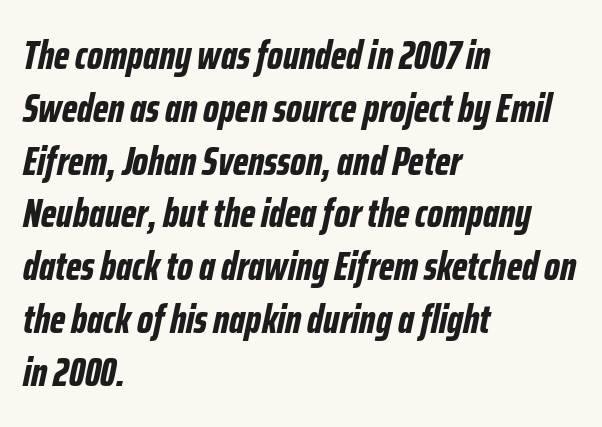
The image shows 40 px bold, condensed type, italic (leaning right); set left-aligned, normal line spacing (1.32x), normal letter spacing, not underlined; low stroke contrast and a medium x-height.
